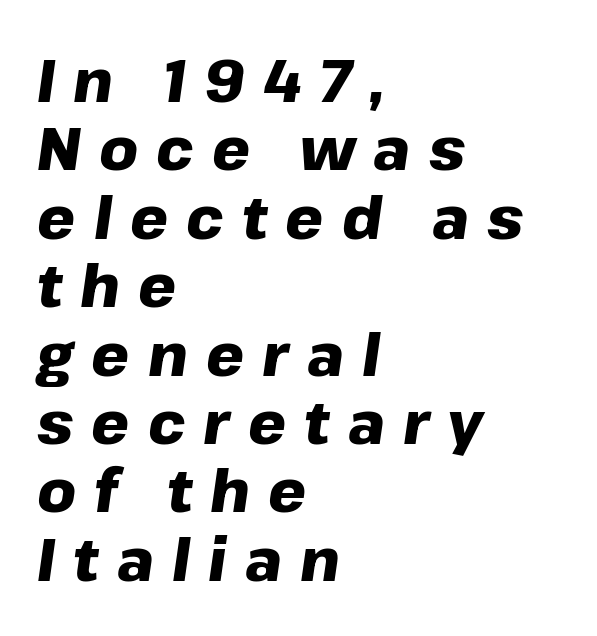
Looks like regular typesetting: each glyph gets only the width it needs. The rendering applies a slant to the glyphs. Glance below the letters and you will spot only blank space. Tracking here is generous; glyphs stand well apart from one another.
